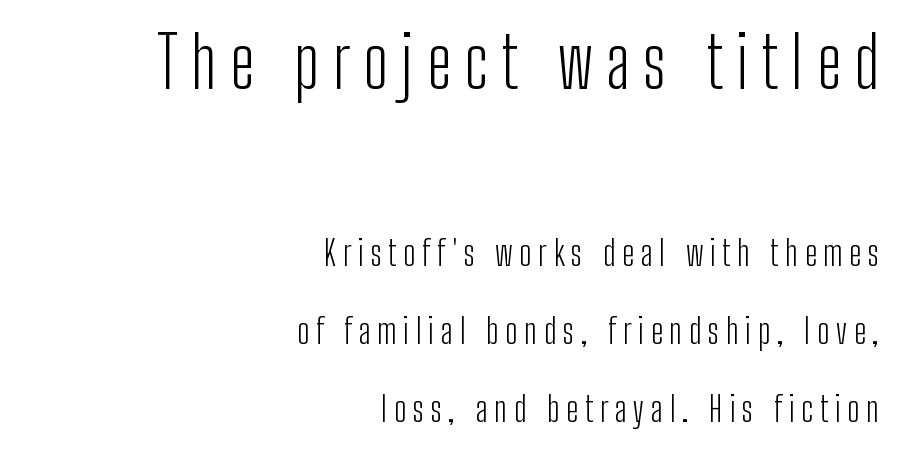
What's the leading like? Stretched, with rows far apart. Vertical strokes here are truly vertical. The compositor pushed each line to the right boundary. Spacing verdict: proportional, widths tailored to each character.
